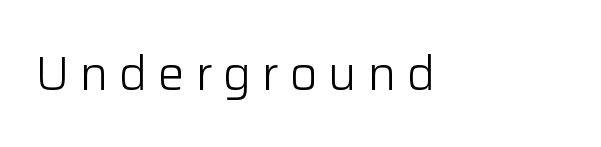
{"serif": "no", "italic": "no", "bold": "no", "weight": "light", "width": "normal", "stroke_contrast": "low", "x_height": "medium", "monospaced": "no", "underline": "no", "letter_spacing": "wide", "letter_spacing_em": 0.22, "glyph_px": 48}
